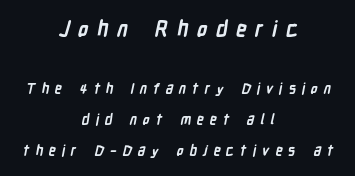
The image shows 21 px bold type; set centered, loose line spacing (2.2x), unusually wide letter spacing (+0.41 em), not underlined; the first (top) block is 1.5x larger.
